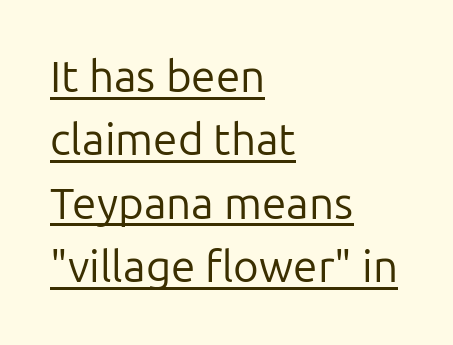
Underline: present. Looks like regular typesetting: each glyph gets only the width it needs. There is no visible air inserted between adjacent glyphs. Stem width sits at or under what a default text font uses. The setting favours the left margin, as ordinary paragraphs usually do.
